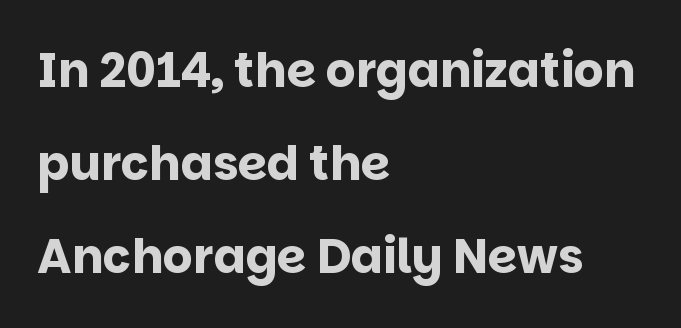
The image shows 47 px bold sans-serif type, upright; set left-aligned, loose line spacing (1.98x), normal letter spacing, not underlined; low stroke contrast and a large x-height.
